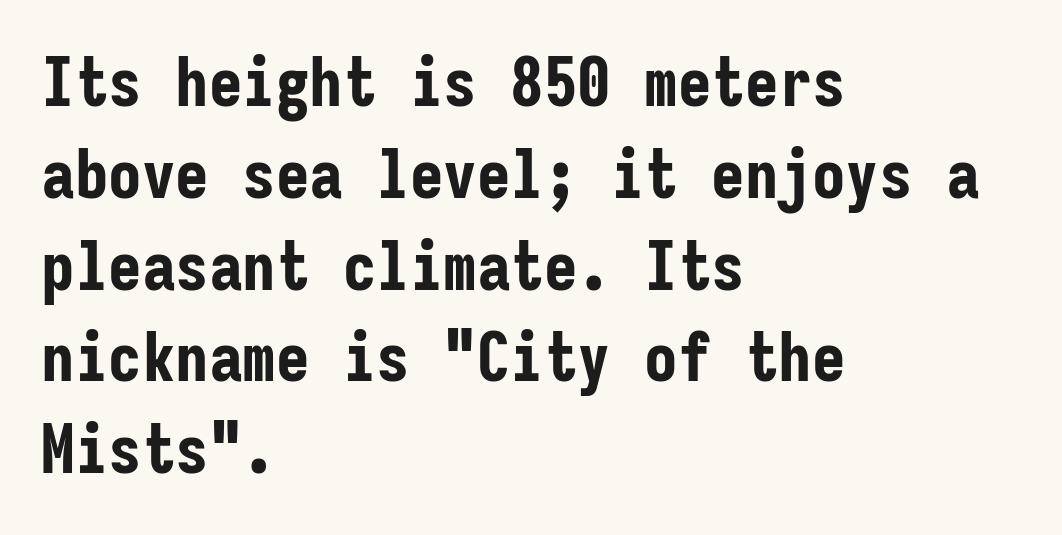
This rendering leaves character spacing at its baseline value. Regular leading. The baseline area is clear. Is this a fixed-width face? Yes — each glyph sits in an identical cell. The typesetting leans heavy: a genuine bold.
